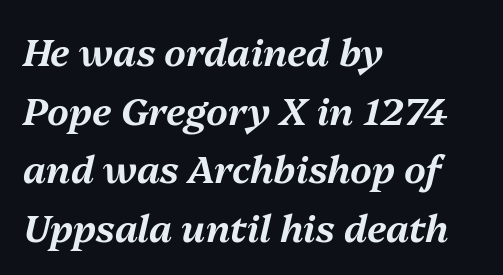
Q: Is the text italic (slanted)? A: Yes, it leans right by about 13 degrees.
Q: Is the text underlined? A: No.
Q: How is the paragraph aligned? A: Left-aligned.
Q: Is the spacing between letters normal or unusually wide? A: Normal.
Q: Is the spacing between lines tight, normal or loose? A: Normal.
Q: Width (condensed, normal, or wide)? A: Normal.
Q: Stroke contrast? A: Medium.
Q: x-height? A: Medium.
Q: Monospaced? A: No.
